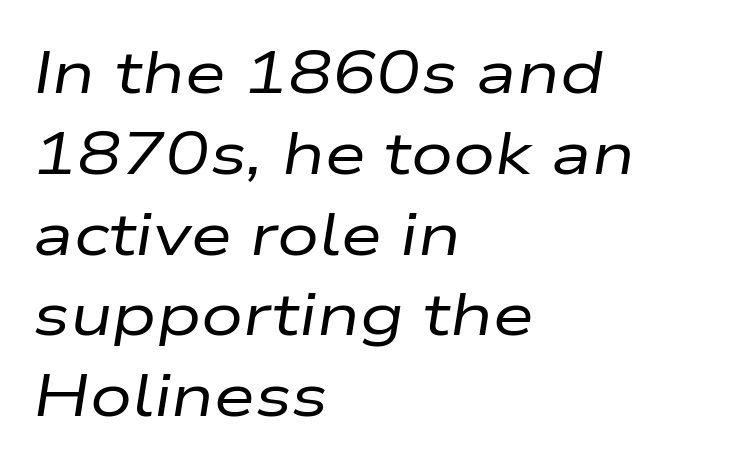
The image shows 59 px regular-weight, wide type, italic (leaning right); set left-aligned, normal line spacing (1.37x), normal letter spacing, not underlined; low stroke contrast and a medium x-height.
